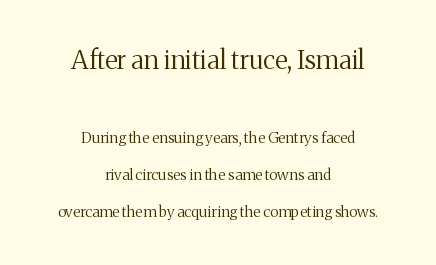
{"italic": "no", "bold": "no", "underline": "no", "align": "center", "line_spacing": "loose", "line_spacing_ratio": 2.46, "letter_spacing": "normal", "letter_spacing_em": 0.0, "larger_block": "first", "size_ratio": 1.73, "glyph_px": 26}
